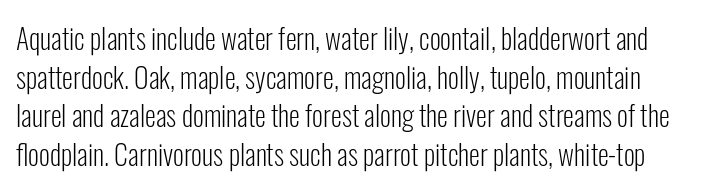
The font's upright variant was chosen for this text. The typeface chosen for these lines omits serifs. Is this a heavy cut? Hardly; it is regular or lighter. Nothing unusual about the tracking: characters are spaced as the font intends. Lines of text with bare space underneath.
